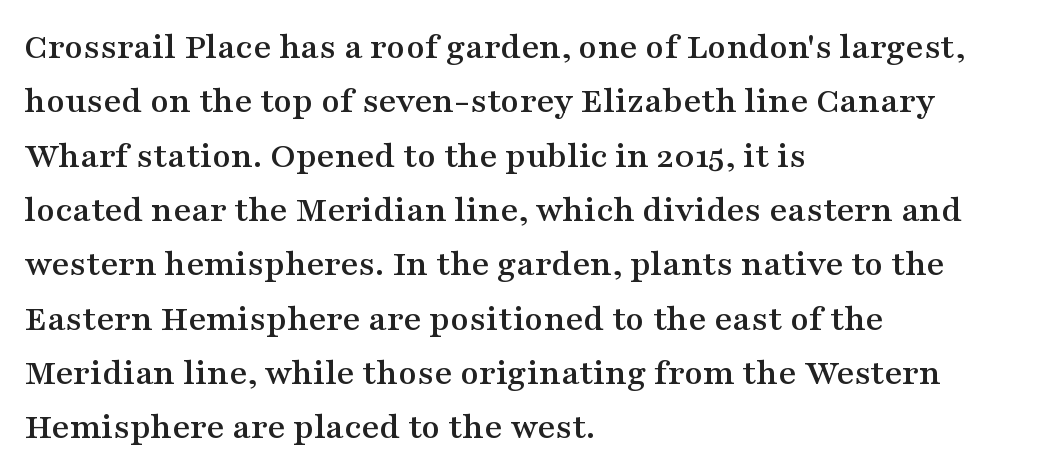
Q: Is the text italic (slanted)? A: No, it is upright.
Q: Is the typeface a serif or a sans-serif typeface? A: Serif.
Q: Is the text underlined? A: No.
Q: How is the paragraph aligned? A: Left-aligned.
Q: Is the spacing between letters normal or unusually wide? A: Normal.
Q: Is the spacing between lines tight, normal or loose? A: Normal.
Q: Width (condensed, normal, or wide)? A: Wide.
Q: Stroke contrast? A: Medium.
Q: x-height? A: Medium.
Q: Monospaced? A: No.
